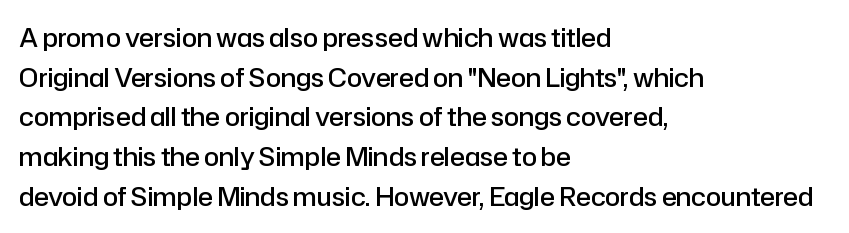
{"italic": "no", "bold": "semi", "underline": "no", "align": "left", "line_spacing": "normal", "line_spacing_ratio": 1.59, "letter_spacing": "normal", "letter_spacing_em": 0.0, "glyph_px": 25}
